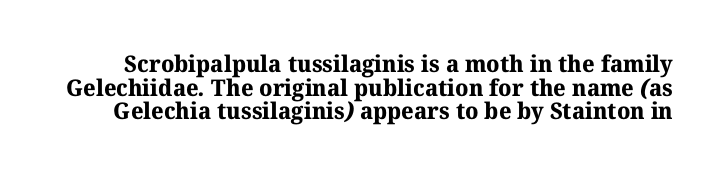
{"bold": "yes", "underline": "no", "line_spacing": "tight", "line_spacing_ratio": 1.03, "letter_spacing": "normal", "letter_spacing_em": 0.0, "glyph_px": 23}
